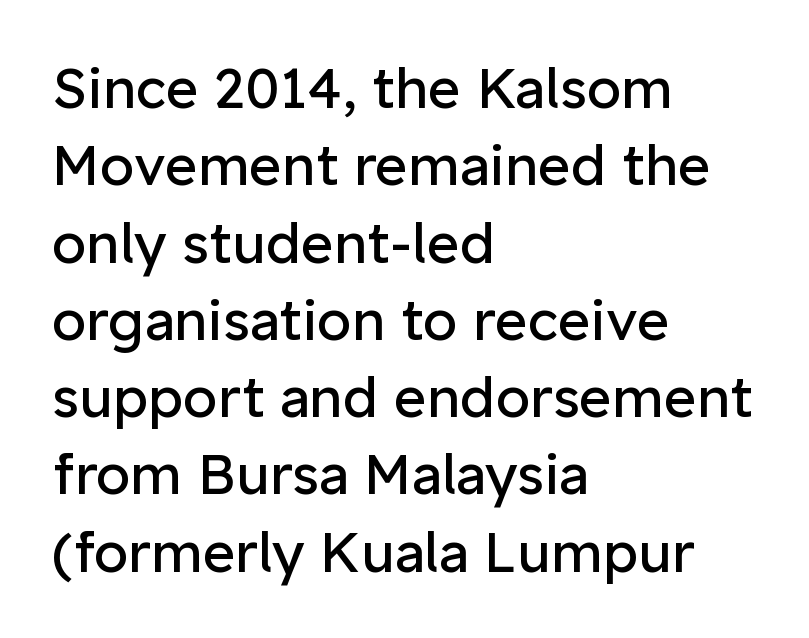
Varying glyph widths throughout — classic text-font behaviour. The font is comparable to plain body text, perhaps lighter. These lines stack with their left ends in a neat column. Just letters on the line, the space beneath them empty. The rows are spaced the way most documents space them.
